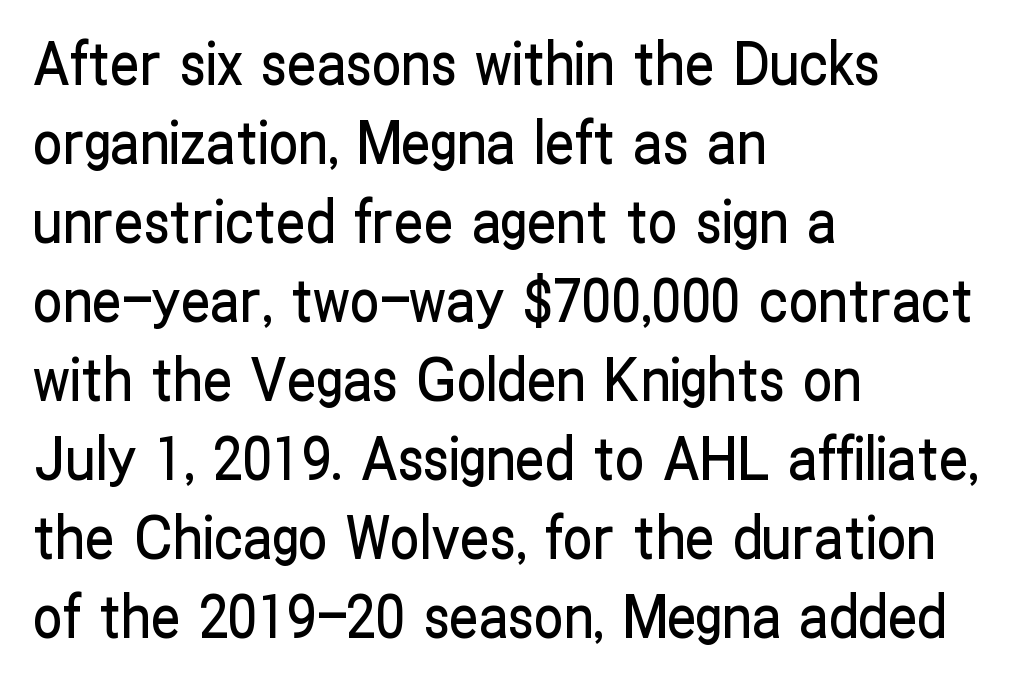
{"serif": "no", "italic": "no", "width": "condensed", "stroke_contrast": "low", "x_height": "medium", "monospaced": "no", "underline": "no", "align": "left", "line_spacing": "normal", "line_spacing_ratio": 1.34, "letter_spacing": "normal", "letter_spacing_em": 0.0, "glyph_px": 59}
